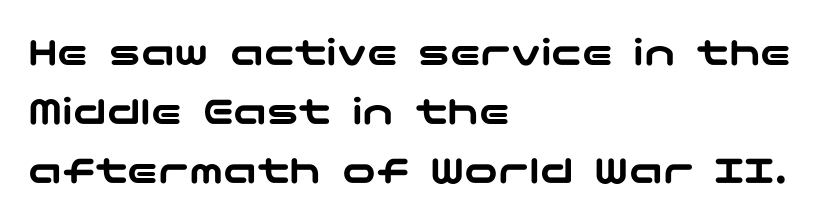
Q: Is the text italic (slanted)? A: No, it is upright.
Q: Is the typeface a serif or a sans-serif typeface? A: Sans-serif.
Q: Is the text underlined? A: No.
Q: How is the paragraph aligned? A: Left-aligned.
Q: Is the spacing between letters normal or unusually wide? A: Normal.
Q: Is the spacing between lines tight, normal or loose? A: Normal.
Q: Width (condensed, normal, or wide)? A: Wide.
Q: Stroke contrast? A: Low.
Q: x-height? A: Medium.
